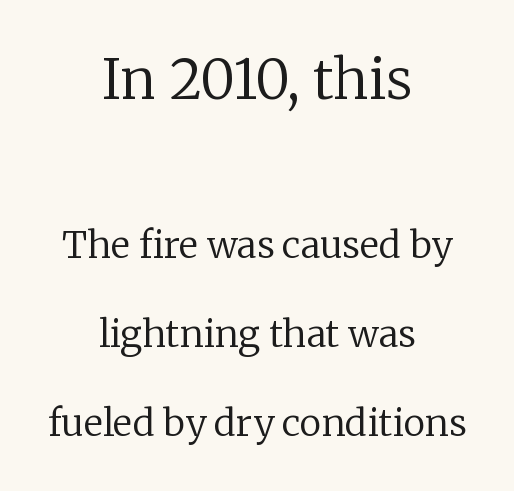
The image shows 55 px regular-weight serif type, upright; set centered, loose line spacing (2.41x), normal letter spacing, not underlined; the first (top) block is 1.49x larger; low stroke contrast and a medium x-height.
